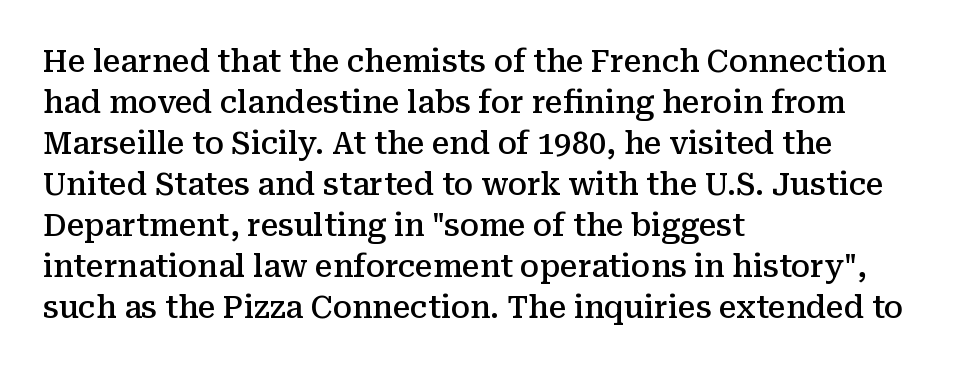
Observe the serifs anchoring each vertical stroke in this sample. It's the straight-up-and-down kind of type. Typographic density is moderately raised because the face is semibold. You could call the tracking neutral — neither tight nor loose.
